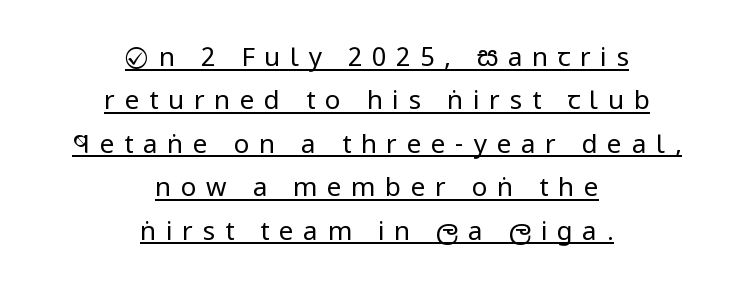
You can tell it's not italic because the verticals are truly vertical. Nothing heavy about these letters — not bold at all. The paragraph has two soft edges and a firm central axis. The rendering uses a moderate line-height, typical for paragraphs. A continuous stroke trails under the words, as in a hyperlink. This rendering widens character spacing well past its baseline value.
